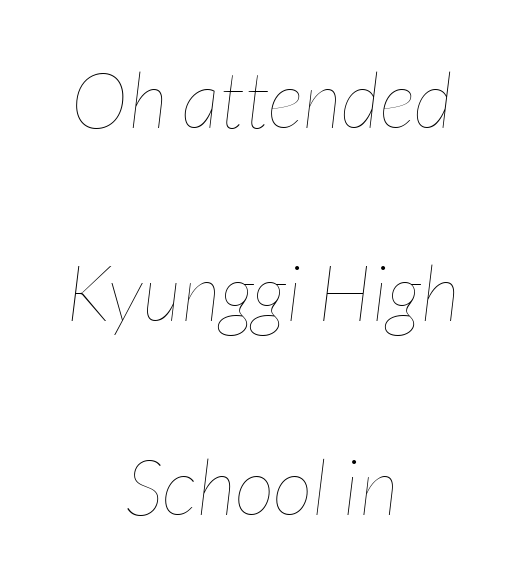
The image shows 78 px thin, condensed type, italic (leaning right); set centered, loose line spacing (2.48x), normal letter spacing, not underlined; low stroke contrast and a medium x-height.
